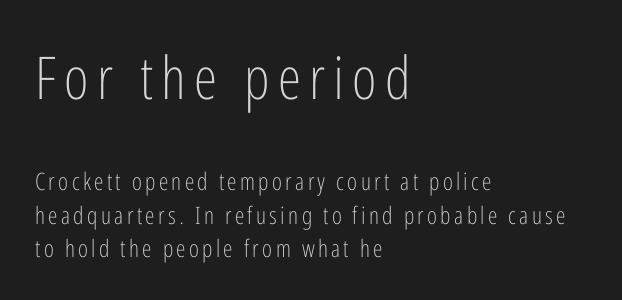
The letters carry no serifs — their stems end cleanly without finishing strokes. No heavy texture on the line: the type isn't bold. Top chunk: large. Bottom chunk: small. Varying glyph widths throughout — classic text-font behaviour.
